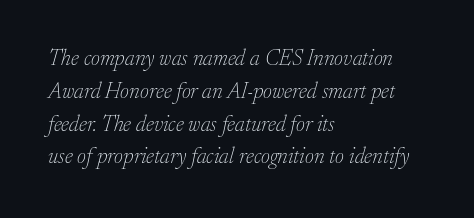
Style check: oblique. The leading is moderate, giving the passage an even texture. Has an underline been added? It has not. A classic flush-left, rag-right setting is used for this passage. Is the type heavy? It reads as light-to-regular instead. This rendering leaves character spacing at its baseline value.
